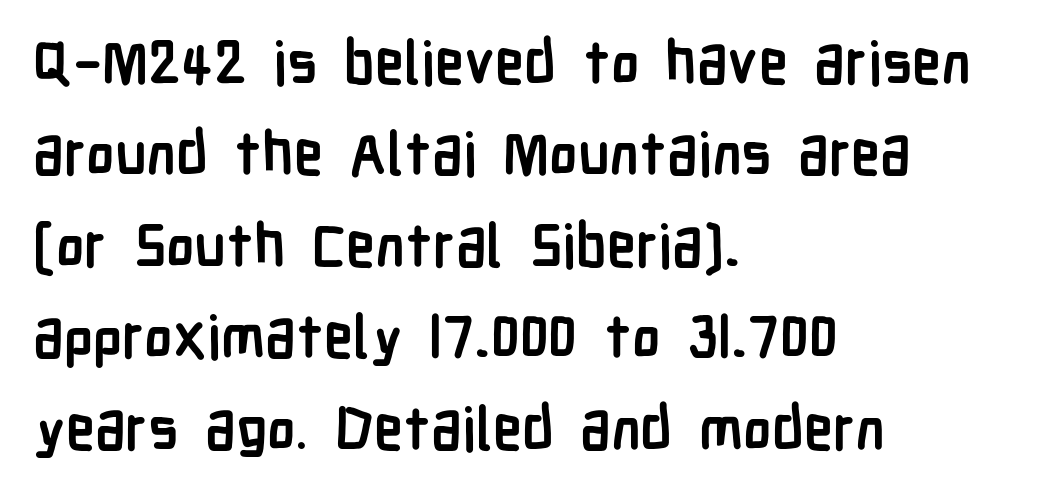
The image shows 59 px semibold, condensed sans-serif type, upright; set left-aligned, normal line spacing (1.55x), normal letter spacing, not underlined; low stroke contrast and a medium x-height.
